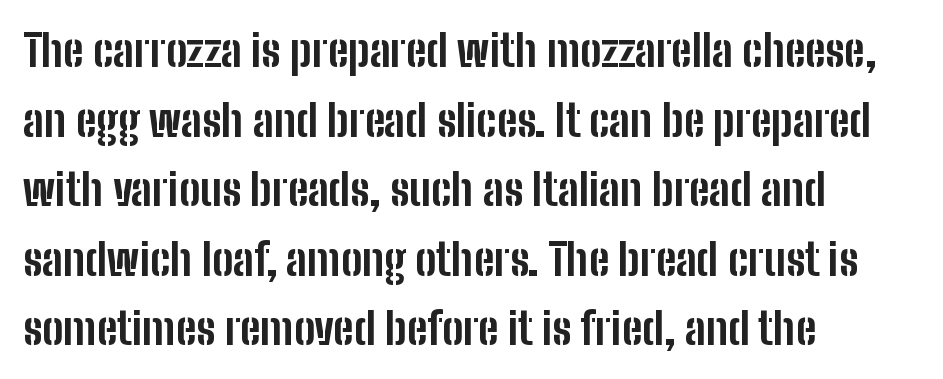
Upright lettering throughout. The rag falls on the right side of this text block. The type is set solid horizontally, with unmodified tracking. Successive baselines arrive at the customary interval.
